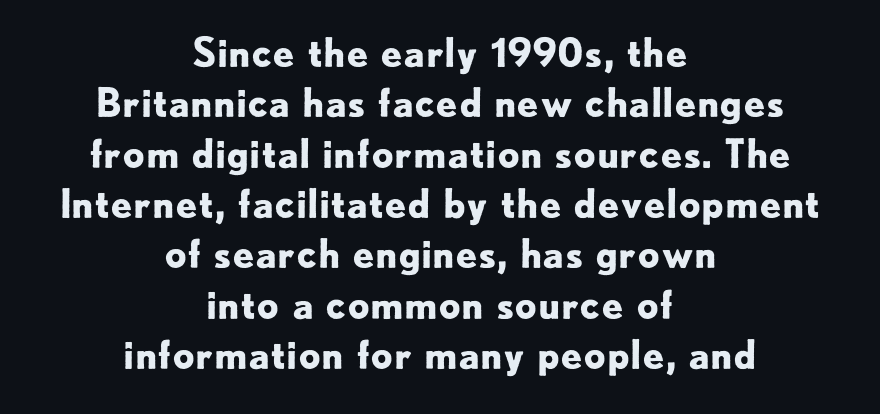
Q: Is the text bold? A: Yes.
Q: Is the text italic (slanted)? A: No, it is upright.
Q: Is the typeface a serif or a sans-serif typeface? A: Sans-serif.
Q: Is the text underlined? A: No.
Q: How is the paragraph aligned? A: Centered.
Q: Is the spacing between letters normal or unusually wide? A: Normal.
Q: Is the spacing between lines tight, normal or loose? A: Normal.
Q: Width (condensed, normal, or wide)? A: Normal.
Q: Stroke contrast? A: Low.
Q: x-height? A: Small.
Q: Monospaced? A: No.
